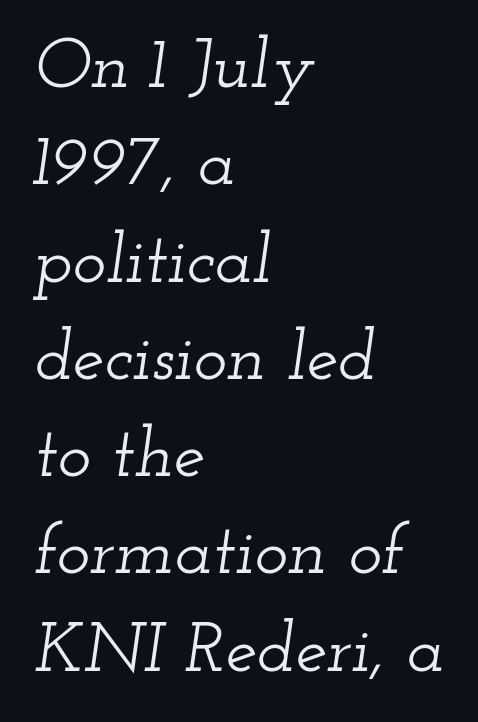
The image shows 71 px wide serif type, italic (leaning right); set left-aligned, normal line spacing (1.37x), normal letter spacing, not underlined; low stroke contrast and a small x-height.
